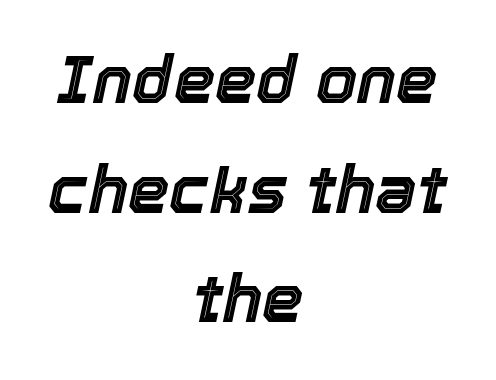
Q: Is the text italic (slanted)? A: Yes, it leans right by about 12 degrees.
Q: Is the text underlined? A: No.
Q: How is the paragraph aligned? A: Centered.
Q: Is the spacing between letters normal or unusually wide? A: Normal.
Q: Is the spacing between lines tight, normal or loose? A: Normal.
Q: Width (condensed, normal, or wide)? A: Normal.
Q: x-height? A: Medium.
Q: Monospaced? A: No.
